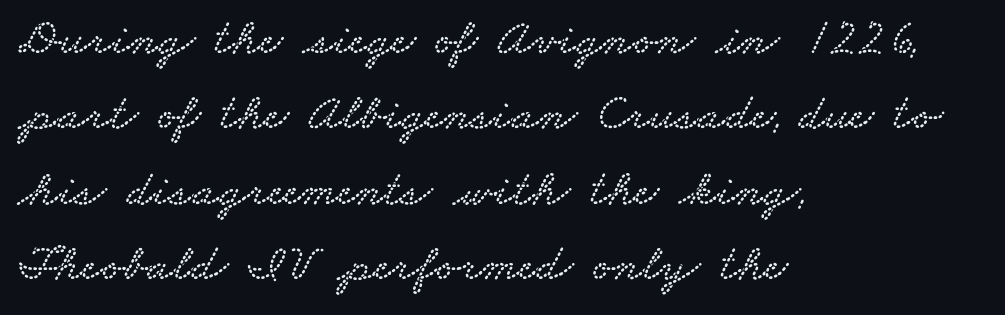
The image shows 51 px wide serif type; set left-aligned, normal line spacing (1.48x), normal letter spacing, not underlined; low stroke contrast and a small x-height.
